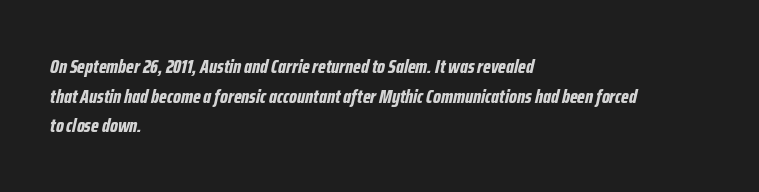
Q: Is the text bold? A: Yes.
Q: Is the text italic (slanted)? A: Yes, it leans right by about 12 degrees.
Q: Is the text underlined? A: No.
Q: How is the paragraph aligned? A: Left-aligned.
Q: Is the spacing between letters normal or unusually wide? A: Normal.
Q: Is the spacing between lines tight, normal or loose? A: Normal.
